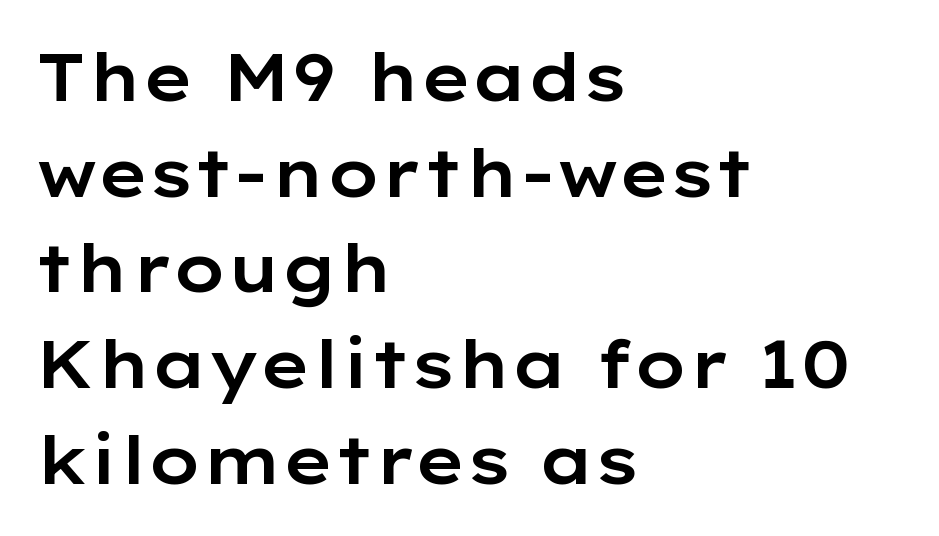
{"serif": "no", "italic": "no", "width": "wide", "stroke_contrast": "low", "x_height": "medium", "monospaced": "no", "underline": "no", "align": "left", "line_spacing": "normal", "line_spacing_ratio": 1.45, "letter_spacing": "normal", "letter_spacing_em": 0.0, "glyph_px": 66}
